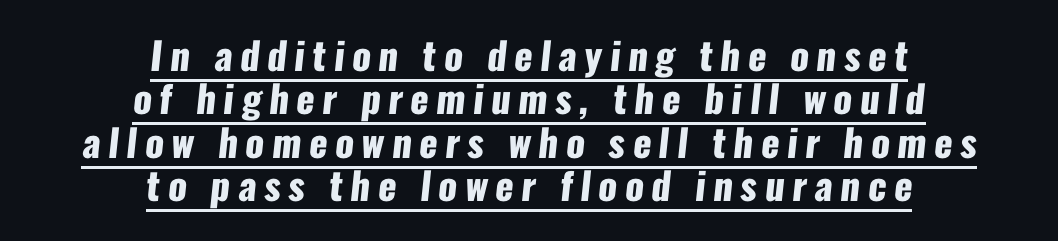
Caption: lettering with a line underneath. Here the designer chose a conventional face with non-uniform glyph widths. Tracking value appears strongly positive — letters spread wide. I'd call this a sans setting — the letters go barefoot. The paragraph shown floats in the horizontal middle. Does the leading feel generous? Not at all — it's pinched.
